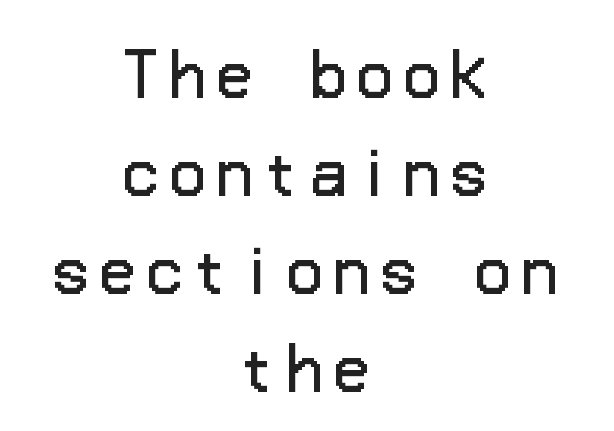
Weight class: somewhere from thin through regular. Honestly, the row spacing looks completely unremarkable. Neither beginnings nor endings align; midpoints do. The baseline area is clear. The lettering holds an erect, upright posture throughout.
